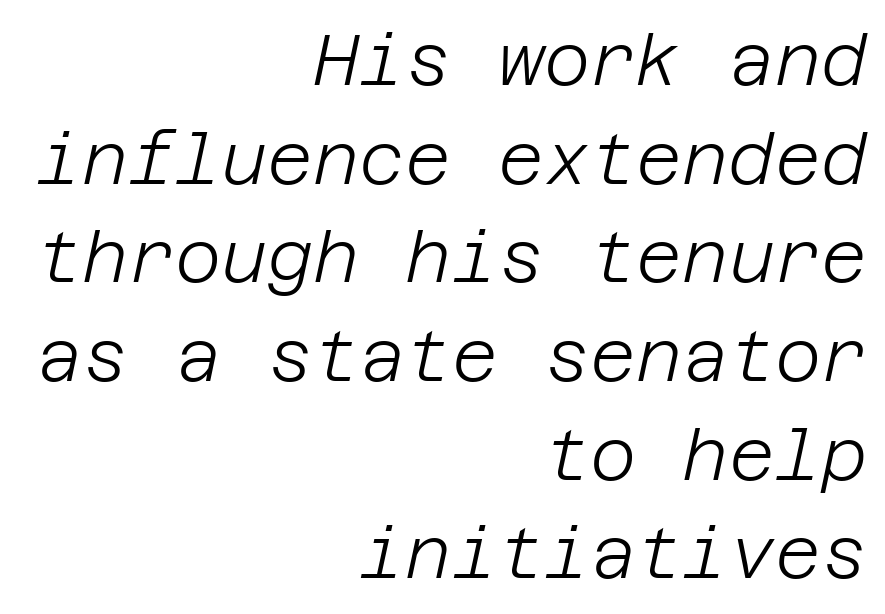
Bare-footed words on every line. These lines sit exactly where default settings would place them. The rendering anchors every line to the right-hand side. The tracking reads as untouched default to a designer's eye. A quiet, ordinary-to-light weight characterises the typeface.
